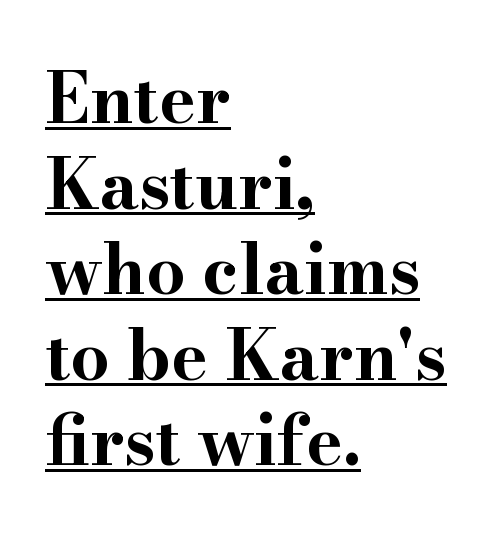
Q: Is the text bold? A: Yes.
Q: Is the text italic (slanted)? A: No, it is upright.
Q: Is the typeface a serif or a sans-serif typeface? A: Serif.
Q: Is the text underlined? A: Yes.
Q: How is the paragraph aligned? A: Left-aligned.
Q: Is the spacing between letters normal or unusually wide? A: Normal.
Q: Width (condensed, normal, or wide)? A: Wide.
Q: Stroke contrast? A: High.
Q: x-height? A: Small.
Q: Monospaced? A: No.
